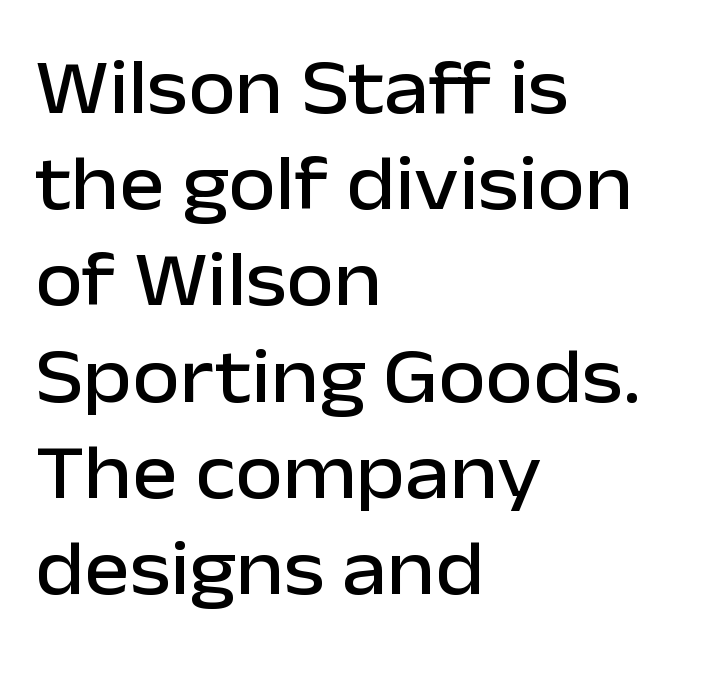
The face used here is a sans, in the tradition of grotesques and geometrics. The tracking reads as untouched default to a designer's eye. The lines in this sample share a left origin and differ only in where they stop. Clear beneath every line of the passage. Style check: upright.
